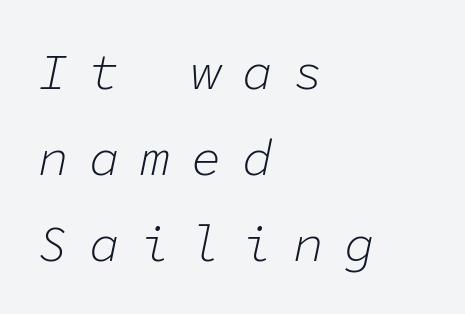
The glyphs look as if they've been sheared to an angle. Each word looks stretched out because of the extra space between its letters. No word sits above an underline. Horizontal alignment here is leftward, the default for most running prose.
